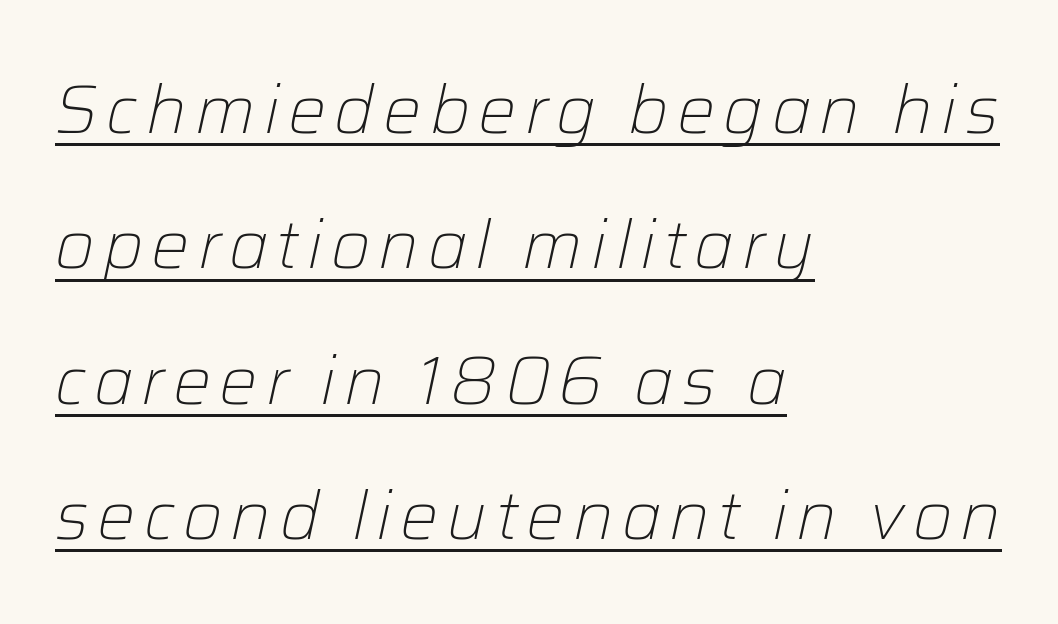
{"italic": "yes", "lean": "right", "slant_degrees": 12, "bold": "no", "weight": "light", "width": "normal", "stroke_contrast": "low", "x_height": "medium", "monospaced": "no", "underline": "yes", "align": "left", "line_spacing": "loose", "line_spacing_ratio": 1.99, "glyph_px": 68}
